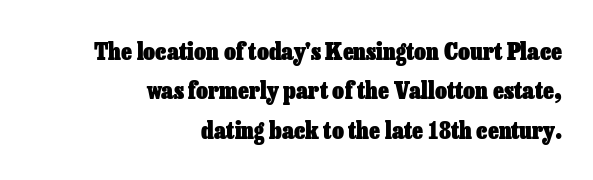
Q: Is the text bold? A: Yes.
Q: Is the text italic (slanted)? A: No, it is upright.
Q: Is the text underlined? A: No.
Q: How is the paragraph aligned? A: Right-aligned.
Q: Is the spacing between letters normal or unusually wide? A: Normal.
